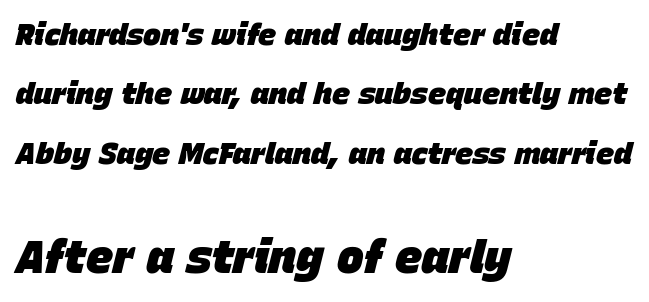
{"italic": "yes", "lean": "right", "slant_degrees": 15, "bold": "yes", "weight": "heavy", "width": "normal", "stroke_contrast": "low", "x_height": "large", "monospaced": "no", "underline": "no", "align": "left", "line_spacing": "loose", "line_spacing_ratio": 1.98, "letter_spacing": "normal", "letter_spacing_em": 0.0, "larger_block": "second", "size_ratio": 1.5, "glyph_px": 45}
